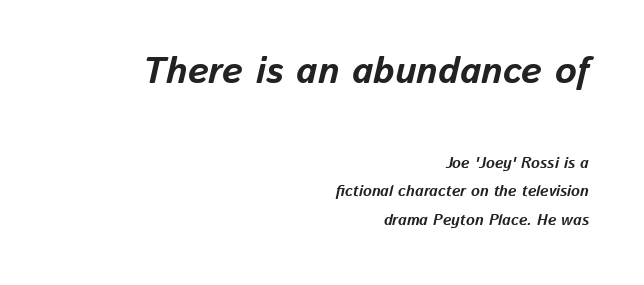
The image shows 37 px bold type, italic (leaning right); set right-aligned, loose line spacing (1.92x), normal letter spacing, not underlined; the first (top) block is 2.47x larger; low stroke contrast and a medium x-height.
